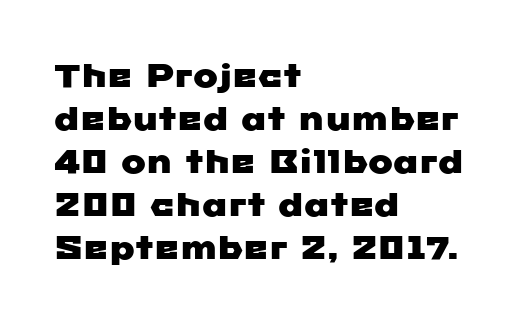
The image shows 33 px wide sans-serif type; set left-aligned, normal line spacing (1.3x), normal letter spacing, not underlined; low stroke contrast and a medium x-height.
